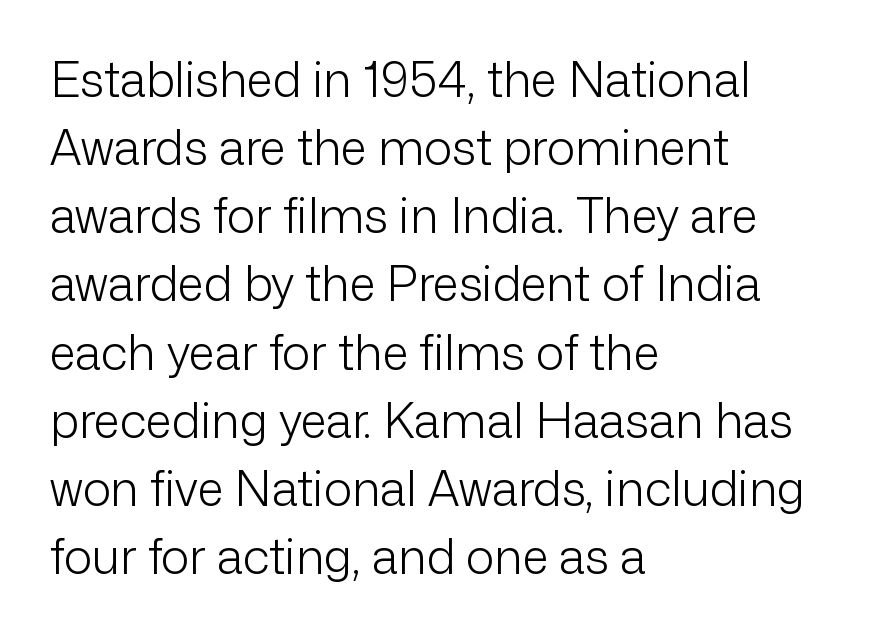
The passage is arranged the way most books set body copy — flush left. Decoration check: the copy has no underline. The axis of the letterforms is exactly vertical. The characters are drawn with everyday or finer stroke widths. The designer went with a sans here, leaving each stem footless.
